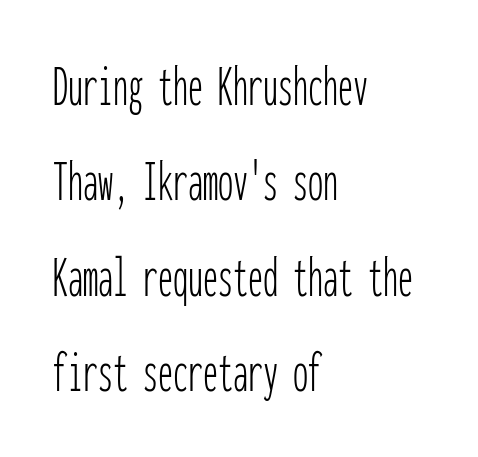
Tracking here is standard; glyphs follow each other at the usual distance. Weight: in the light-to-regular range. Vertical strokes here are truly vertical. Every character here occupies the same horizontal width, giving the sample a typewriter-like rhythm.
